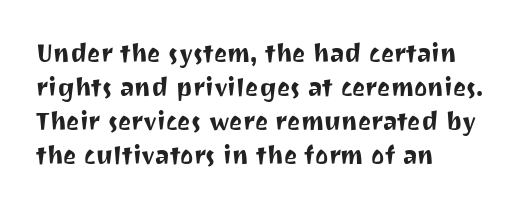
Q: Is the text italic (slanted)? A: No, it is upright.
Q: Is the text underlined? A: No.
Q: How is the paragraph aligned? A: Left-aligned.
Q: Is the spacing between letters normal or unusually wide? A: Normal.
Q: Is the spacing between lines tight, normal or loose? A: Normal.
